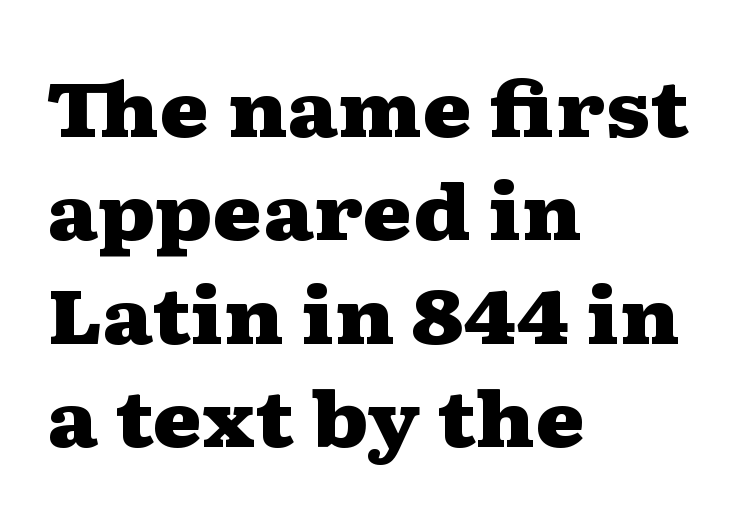
Q: Is the text bold? A: Yes.
Q: Is the text italic (slanted)? A: No, it is upright.
Q: Is the typeface a serif or a sans-serif typeface? A: Serif.
Q: Is the text underlined? A: No.
Q: How is the paragraph aligned? A: Left-aligned.
Q: Is the spacing between letters normal or unusually wide? A: Normal.
Q: Is the spacing between lines tight, normal or loose? A: Normal.
Q: Width (condensed, normal, or wide)? A: Wide.
Q: Stroke contrast? A: Medium.
Q: x-height? A: Medium.
Q: Monospaced? A: No.
